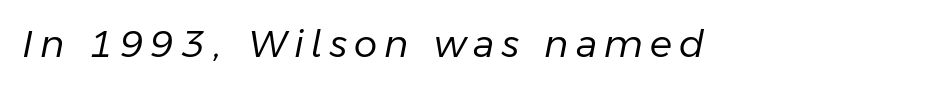
{"italic": "yes", "lean": "right", "slant_degrees": 11, "bold": "no", "weight": "regular", "width": "normal", "stroke_contrast": "low", "x_height": "medium", "monospaced": "no", "underline": "no", "letter_spacing": "wide", "letter_spacing_em": 0.2, "glyph_px": 37}
